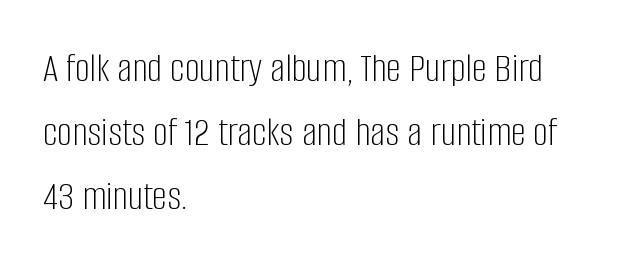
Q: Is the text bold? A: No.
Q: Is the text italic (slanted)? A: No, it is upright.
Q: Is the typeface a serif or a sans-serif typeface? A: Sans-serif.
Q: Is the text underlined? A: No.
Q: How is the paragraph aligned? A: Left-aligned.
Q: Is the spacing between letters normal or unusually wide? A: Normal.
Q: Is the spacing between lines tight, normal or loose? A: Normal.
Q: Width (condensed, normal, or wide)? A: Condensed.
Q: Stroke contrast? A: Low.
Q: x-height? A: Large.
Q: Monospaced? A: No.
